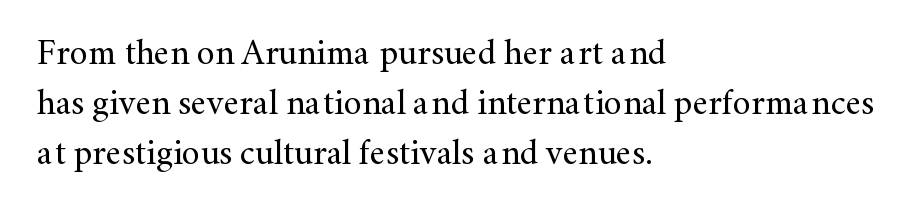
Q: Is the text bold? A: No.
Q: Is the text italic (slanted)? A: No, it is upright.
Q: Is the typeface a serif or a sans-serif typeface? A: Serif.
Q: Is the text underlined? A: No.
Q: How is the paragraph aligned? A: Left-aligned.
Q: Is the spacing between letters normal or unusually wide? A: Normal.
Q: Is the spacing between lines tight, normal or loose? A: Normal.
Q: Width (condensed, normal, or wide)? A: Normal.
Q: Stroke contrast? A: Medium.
Q: x-height? A: Small.
Q: Monospaced? A: No.
